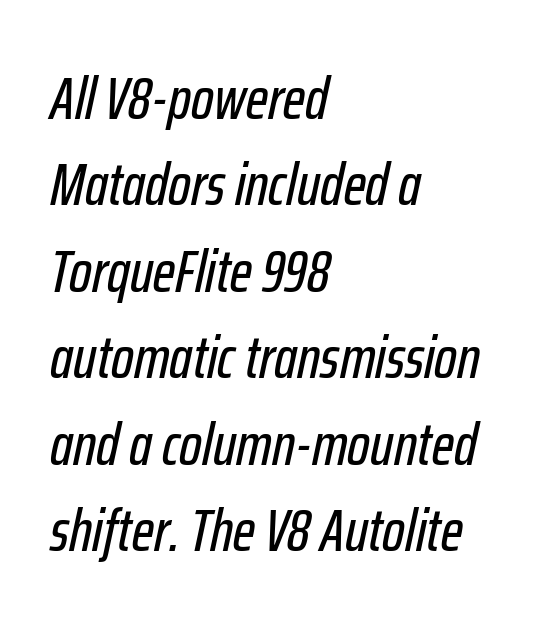
The image shows 60 px condensed type, italic (leaning right); set left-aligned, normal line spacing (1.44x), normal letter spacing, not underlined; low stroke contrast and a medium x-height.
